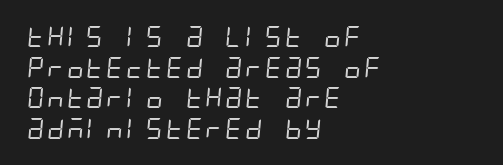
Q: Is the text bold? A: No.
Q: Is the text underlined? A: No.
Q: How is the paragraph aligned? A: Left-aligned.
Q: Is the spacing between letters normal or unusually wide? A: Normal.
Q: Is the spacing between lines tight, normal or loose? A: Normal.
